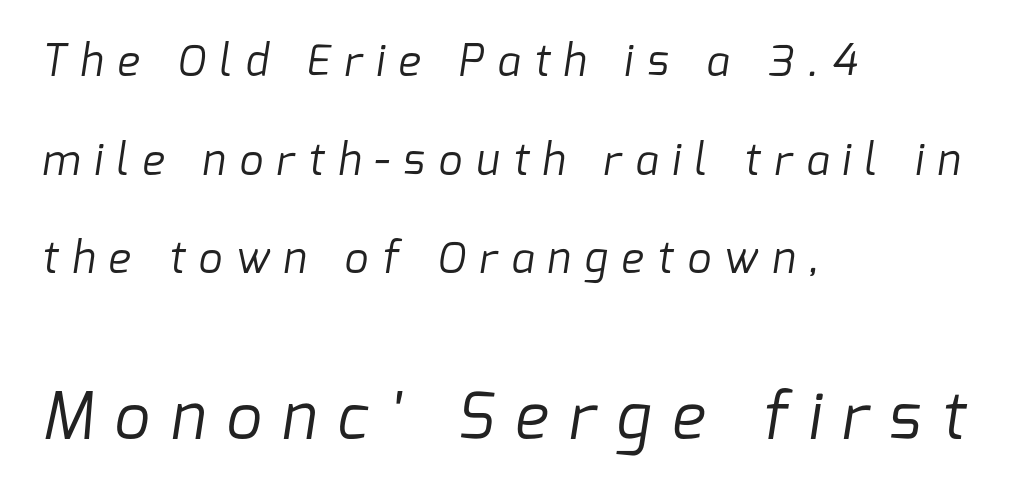
Any mark beneath the type? The region is blank. Look at the bottom of the vertical strokes: they stop flat, with no serifs. The rendering uses natural spacing where letterforms have individual widths. Is the block centered? No — it sits flush against the left margin.
